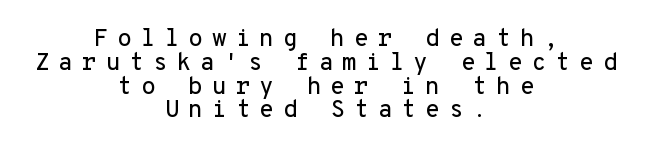
The image shows 24 px text type, upright; set centered, tight line spacing (0.99x), unusually wide letter spacing (+0.37 em), not underlined.
